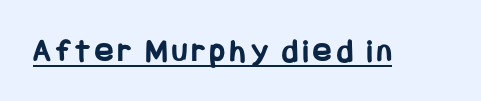
{"serif": "no", "italic": "no", "bold": "yes", "weight": "bold", "width": "condensed", "stroke_contrast": "low", "x_height": "large", "underline": "yes", "glyph_px": 34}
